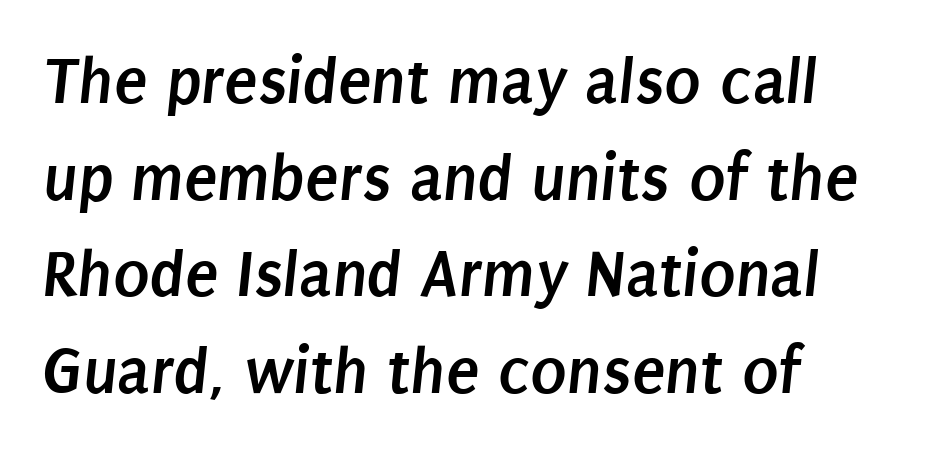
The image shows 68 px semibold, condensed sans-serif type; set left-aligned, normal line spacing (1.42x), normal letter spacing, not underlined; low stroke contrast and a large x-height.
